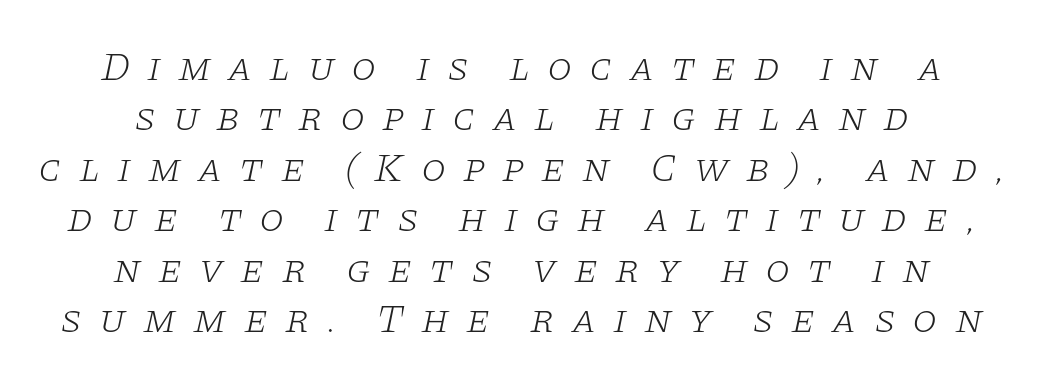
Rendered with sloped, italic letterforms. Is the letter spacing exaggerated? Yes — the characters are pushed far apart. Old-style or modern, the face here clearly has serifs. Letters have the restrained weight of plain body copy at most. These lines are rendered in a variable-pitch font. Notice how descenders clear the ascenders below comfortably — that's standard leading.
